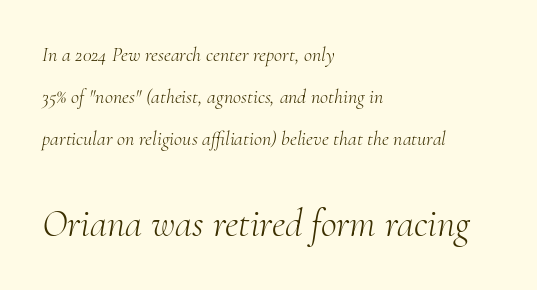
Q: Is the text bold? A: No.
Q: Is the text italic (slanted)? A: Yes, it leans right by about 10 degrees.
Q: Is the typeface a serif or a sans-serif typeface? A: Serif.
Q: Is the text underlined? A: No.
Q: How is the paragraph aligned? A: Left-aligned.
Q: Is the spacing between letters normal or unusually wide? A: Normal.
Q: Is the spacing between lines tight, normal or loose? A: Loose.
Q: Which block of text is set in a larger size, the first (top) or the second (bottom)? A: The second (bottom) one.
Q: Width (condensed, normal, or wide)? A: Normal.
Q: Stroke contrast? A: Medium.
Q: x-height? A: Small.
Q: Monospaced? A: No.
